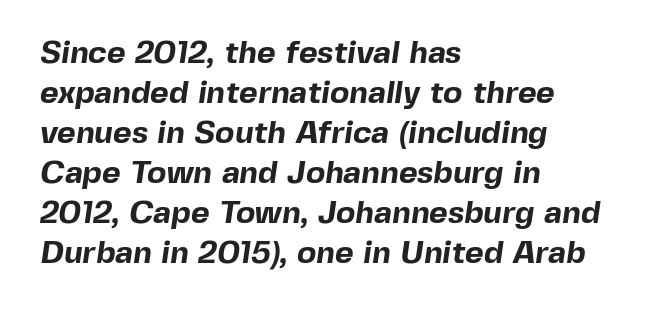
Students, note that the glyphs here touch the page at normal intervals. The rendering uses a moderate line-height, typical for paragraphs. Unlike a traditional serif, this face leaves its strokes unadorned. The strip under each line holds only bare page. Proportional: the letters do not fall into vertical columns. Look at the stroke-to-counter ratio: heavy, a bold.
